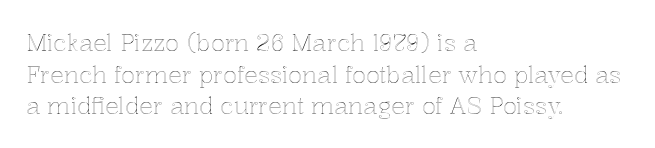
Q: Is the text italic (slanted)? A: No, it is upright.
Q: Is the text underlined? A: No.
Q: How is the paragraph aligned? A: Left-aligned.
Q: Is the spacing between letters normal or unusually wide? A: Normal.
Q: Is the spacing between lines tight, normal or loose? A: Normal.
